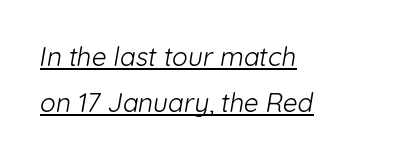
The image shows 26 px text type; set left-aligned, line spacing 1.76x, normal letter spacing, underlined.
